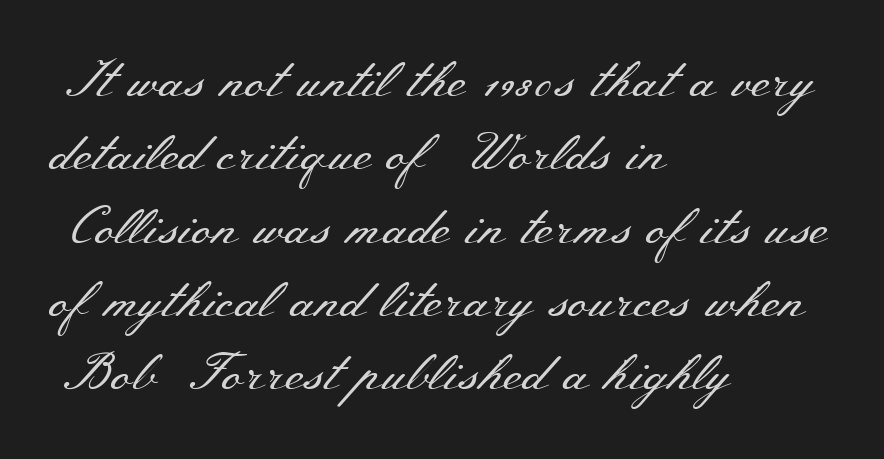
The image shows 52 px regular-weight, wide serif type; set left-aligned, normal line spacing (1.41x), normal letter spacing, not underlined; medium stroke contrast and a small x-height.
